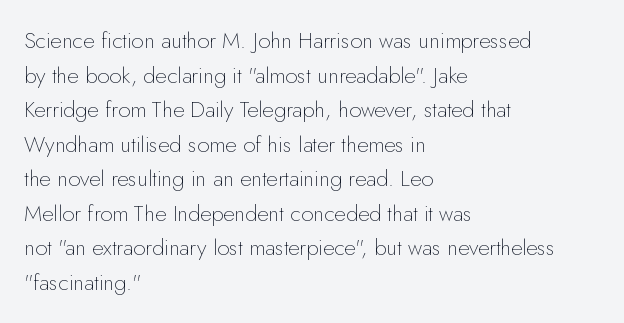
{"italic": "no", "bold": "no", "underline": "no", "align": "left", "line_spacing": "normal", "line_spacing_ratio": 1.57, "letter_spacing": "normal", "letter_spacing_em": 0.0, "glyph_px": 22}
